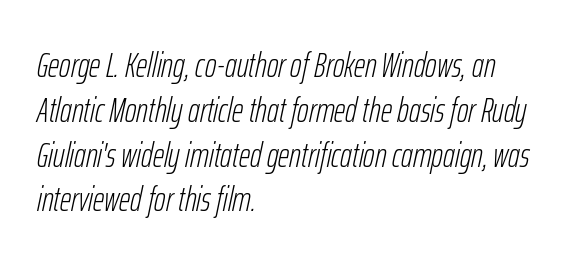
{"italic": "yes", "lean": "right", "slant_degrees": 12, "bold": "no", "weight": "light", "width": "condensed", "stroke_contrast": "low", "x_height": "medium", "monospaced": "no", "underline": "no", "align": "left", "line_spacing": "normal", "line_spacing_ratio": 1.28, "letter_spacing": "normal", "letter_spacing_em": 0.0, "glyph_px": 35}
